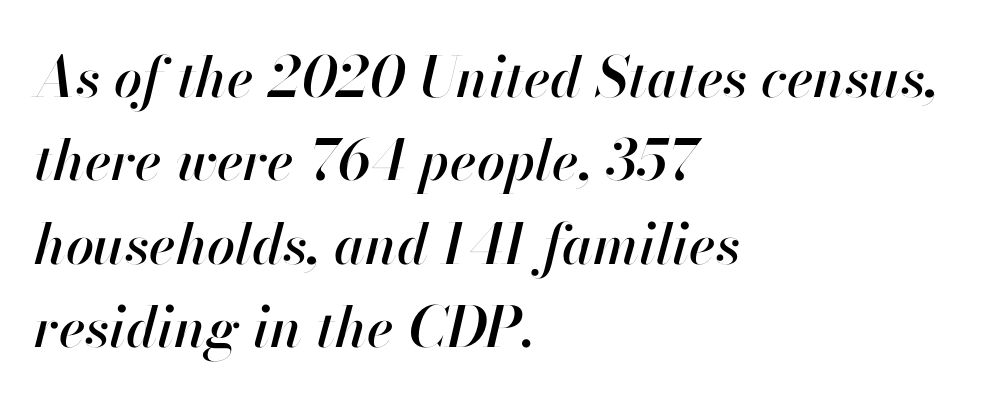
Is there much room between lines? A standard amount, neither cramped nor airy. Does extra space separate the letters? No, they use regular spacing. A typesetter would mark this as italic. The foot of each line stays bare and open. The passage shown is typed in a proportional face where columns would drift.
